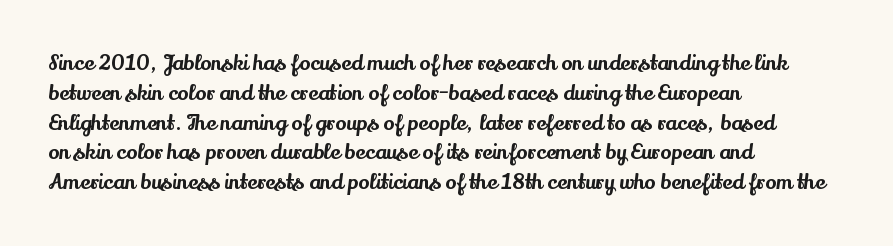
Which margin do the lines hug? The left one — the right edge is uneven. Any mark beneath the type? The region is blank. The space between consecutive lines is moderate. No extra tracking has been applied to these lines.
